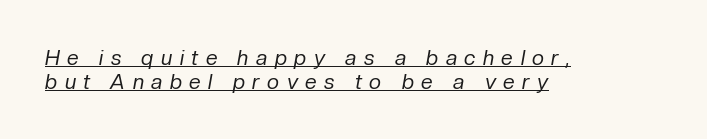
The image shows 21 px text type, italic (leaning right); set left-aligned, tight line spacing (1.13x), unusually wide letter spacing (+0.36 em), underlined.
